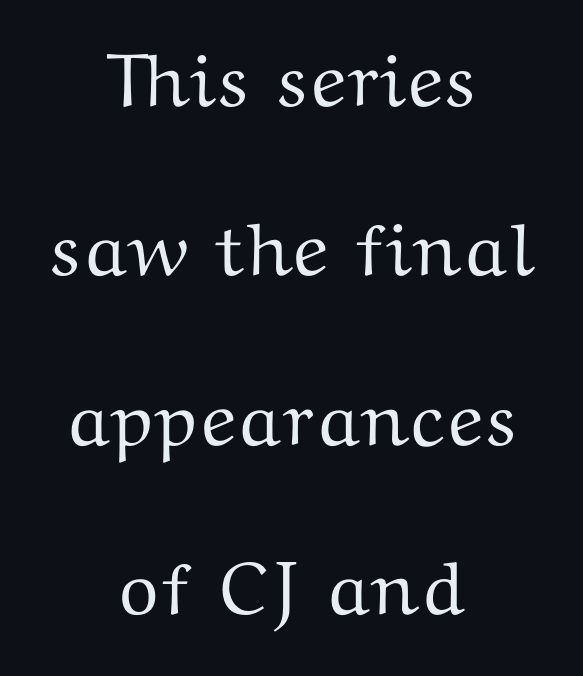
The lines are spread far apart with generous leading. Descender tails drop into unmarked territory. Quick note: not italic, upright. Serif or sans? Serif — the stroke terminals have little feet. Where is the straight margin? There isn't one; the lines are centered. Each word holds together tightly as a unit, with standard inter-letter gaps.
